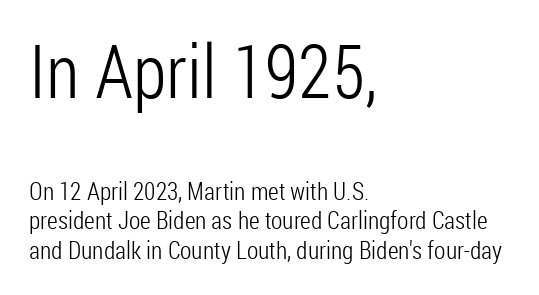
The image shows 74 px light, condensed sans-serif type, upright; set left-aligned, line spacing 1.18x, normal letter spacing, not underlined; the first (top) block is 2.96x larger; low stroke contrast and a medium x-height.
